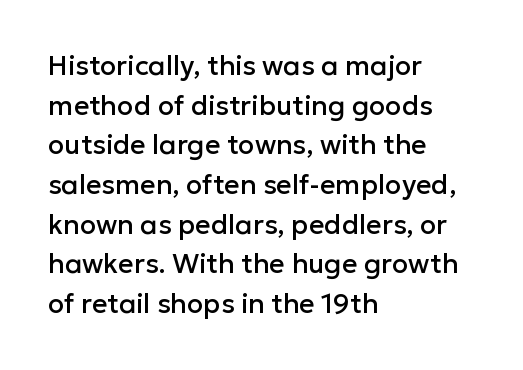
{"italic": "no", "underline": "no", "align": "left", "line_spacing": "normal", "line_spacing_ratio": 1.47, "letter_spacing": "normal", "letter_spacing_em": 0.0, "glyph_px": 27}
